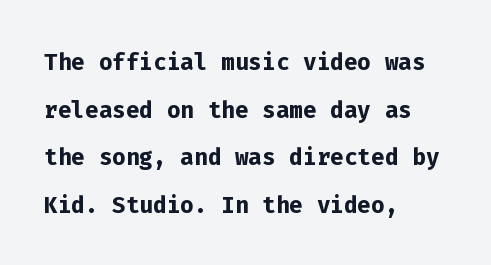
Looks like terminal output: every glyph gets an equal slot. What kind of face is this? One without serifs — a sans. In terms of letterspacing, this is plain default setting. A clean baseline with only descenders dipping below it. Does the weight exceed regular? Yes, all the way to bold.
